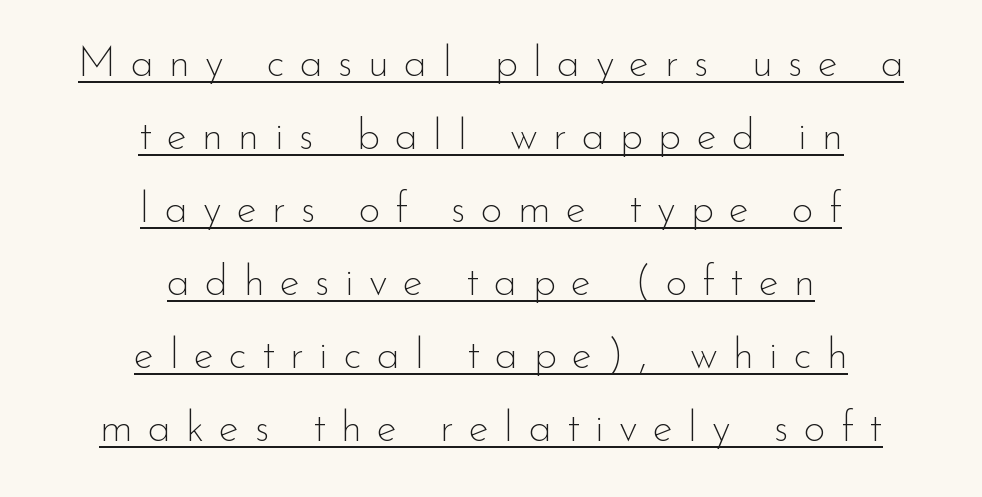
The image shows 42 px thin sans-serif type, upright; set centered, line spacing 1.74x, unusually wide letter spacing (+0.36 em), underlined; low stroke contrast and a small x-height.
